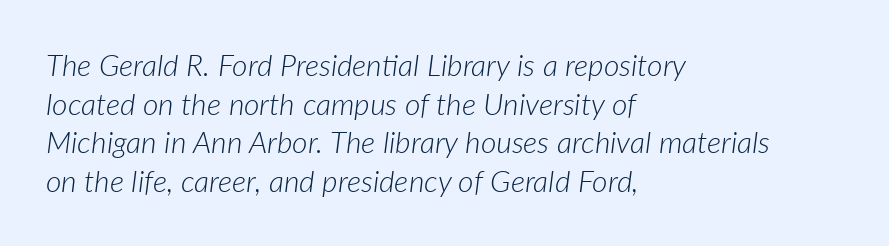
Q: Is the text bold? A: No.
Q: Is the text italic (slanted)? A: Yes, it leans right by about 7 degrees.
Q: Is the text underlined? A: No.
Q: How is the paragraph aligned? A: Left-aligned.
Q: Is the spacing between letters normal or unusually wide? A: Normal.
Q: Is the spacing between lines tight, normal or loose? A: Normal.
Q: Width (condensed, normal, or wide)? A: Normal.
Q: Stroke contrast? A: Low.
Q: x-height? A: Medium.
Q: Monospaced? A: No.
